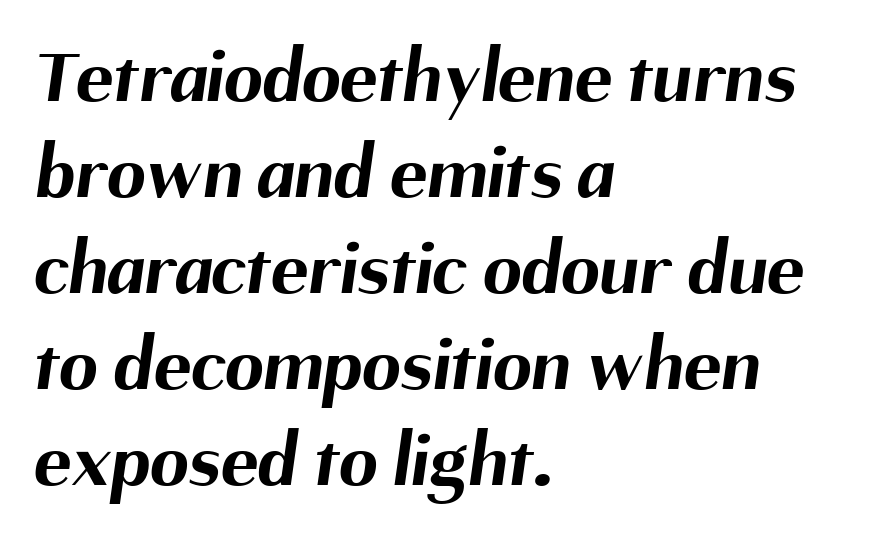
Q: Is the text bold? A: Yes.
Q: Is the typeface a serif or a sans-serif typeface? A: Sans-serif.
Q: Is the text underlined? A: No.
Q: How is the paragraph aligned? A: Left-aligned.
Q: Is the spacing between letters normal or unusually wide? A: Normal.
Q: Width (condensed, normal, or wide)? A: Normal.
Q: Stroke contrast? A: Medium.
Q: x-height? A: Medium.
Q: Monospaced? A: No.
